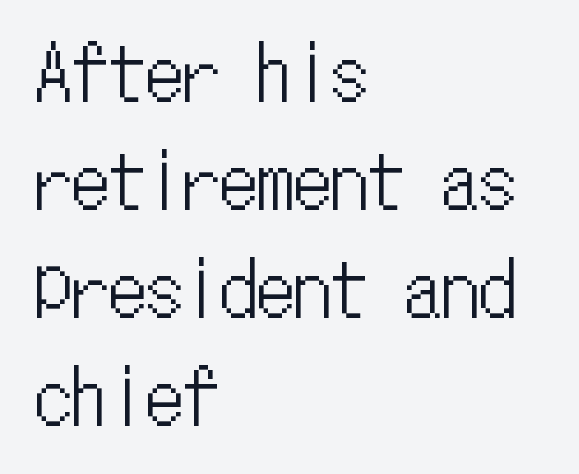
{"italic": "no", "width": "condensed", "stroke_contrast": "low", "x_height": "medium", "monospaced": "yes", "underline": "no", "align": "left", "line_spacing": "normal", "line_spacing_ratio": 1.46, "letter_spacing": "normal", "letter_spacing_em": 0.0, "glyph_px": 74}
